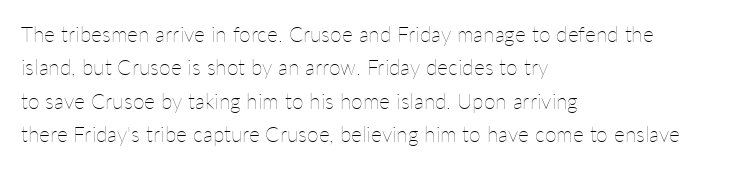
Q: Is the text bold? A: No.
Q: Is the text italic (slanted)? A: No, it is upright.
Q: Is the text underlined? A: No.
Q: How is the paragraph aligned? A: Left-aligned.
Q: Is the spacing between letters normal or unusually wide? A: Normal.
Q: Is the spacing between lines tight, normal or loose? A: Normal.
